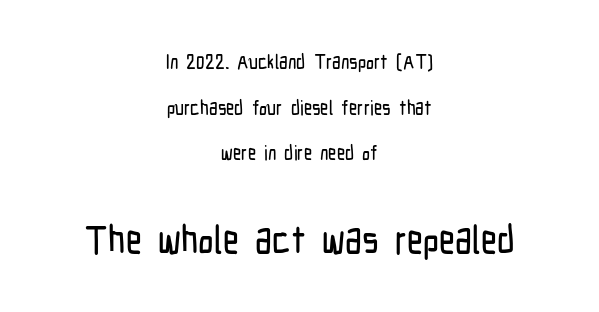
In terms of letterspacing, this is plain default setting. Compared with a flush-left layout, this one balances lines on the center instead. Loosely led — the rows are spread out. Character widths vary here, with narrow letters taking less room than wide ones. Reading top to bottom, the characters get bigger at the block break. Vertical strokes here are truly vertical.
